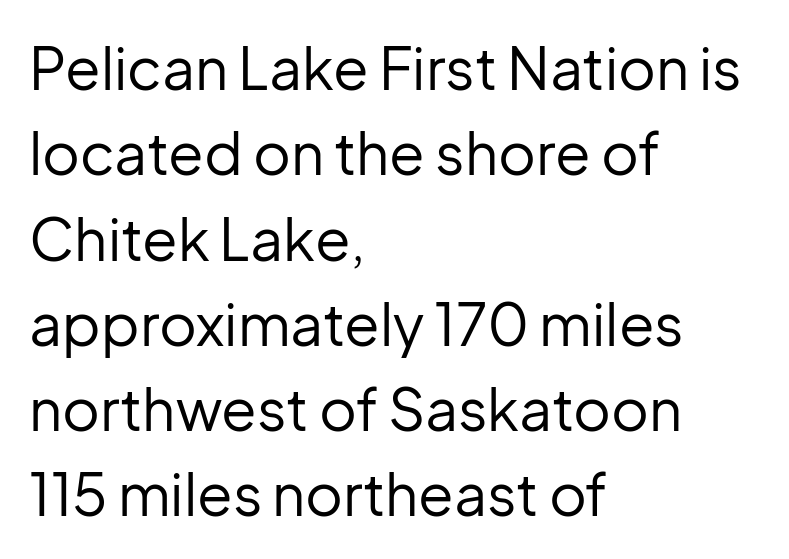
{"serif": "no", "italic": "no", "bold": "no", "weight": "regular", "width": "normal", "stroke_contrast": "low", "x_height": "medium", "monospaced": "no", "underline": "no", "align": "left", "line_spacing": "normal", "line_spacing_ratio": 1.47, "letter_spacing": "normal", "letter_spacing_em": 0.0, "glyph_px": 58}
